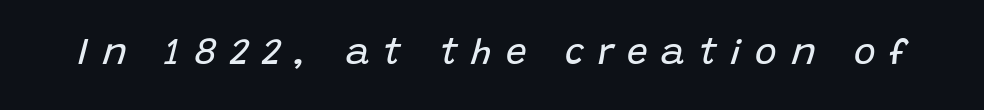
Q: Is the text bold? A: No.
Q: Is the text italic (slanted)? A: Yes, it leans right by about 15 degrees.
Q: Is the text underlined? A: No.
Q: Is the spacing between letters normal or unusually wide? A: Unusually wide.
Q: Width (condensed, normal, or wide)? A: Normal.
Q: Stroke contrast? A: Low.
Q: x-height? A: Large.
Q: Monospaced? A: No.
